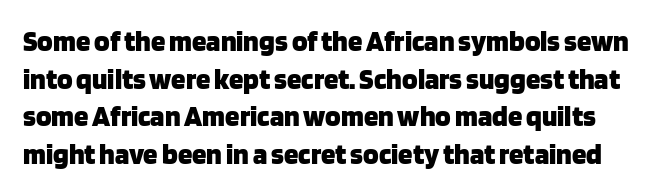
Q: Is the text bold? A: Yes.
Q: Is the text italic (slanted)? A: No, it is upright.
Q: Is the typeface a serif or a sans-serif typeface? A: Sans-serif.
Q: Is the text underlined? A: No.
Q: Is the spacing between letters normal or unusually wide? A: Normal.
Q: Is the spacing between lines tight, normal or loose? A: Normal.
Q: Width (condensed, normal, or wide)? A: Normal.
Q: Stroke contrast? A: Low.
Q: x-height? A: Large.
Q: Monospaced? A: No.
